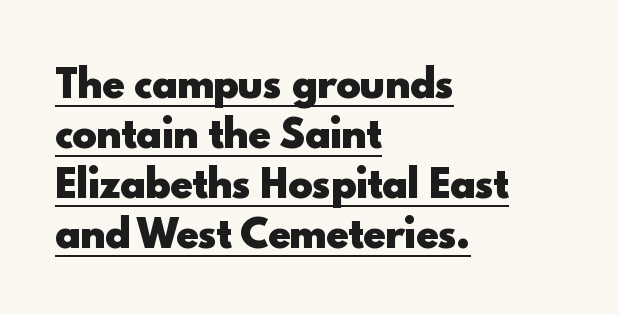
{"serif": "no", "italic": "no", "bold": "yes", "weight": "heavy", "width": "normal", "x_height": "small", "monospaced": "no", "underline": "yes", "align": "left", "line_spacing": "normal", "line_spacing_ratio": 1.35, "letter_spacing": "normal", "letter_spacing_em": 0.0, "glyph_px": 37}
